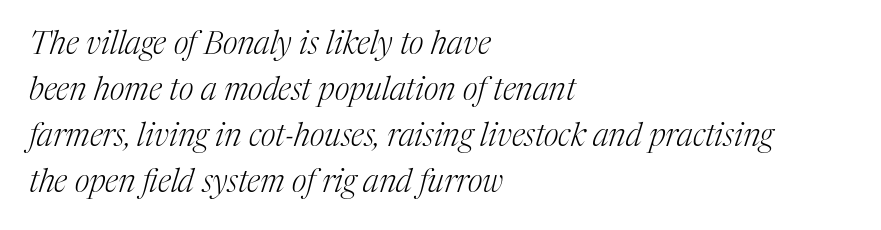
{"serif": "yes", "italic": "yes", "lean": "right", "slant_degrees": 17, "bold": "no", "weight": "light", "width": "normal", "stroke_contrast": "medium", "x_height": "medium", "monospaced": "no", "underline": "no", "align": "left", "line_spacing": "normal", "line_spacing_ratio": 1.44, "letter_spacing": "normal", "letter_spacing_em": 0.0, "glyph_px": 32}
